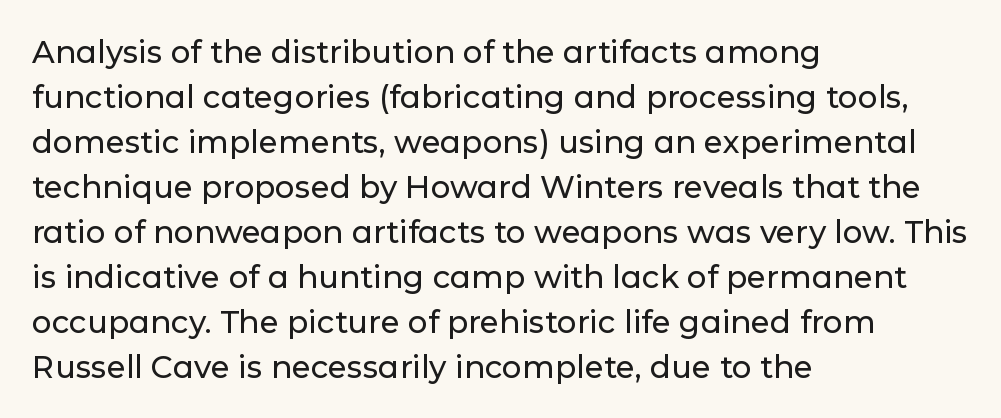
{"serif": "no", "italic": "no", "width": "normal", "stroke_contrast": "low", "x_height": "medium", "monospaced": "no", "underline": "no", "align": "left", "line_spacing": "normal", "line_spacing_ratio": 1.45, "letter_spacing": "normal", "letter_spacing_em": 0.0, "glyph_px": 31}
